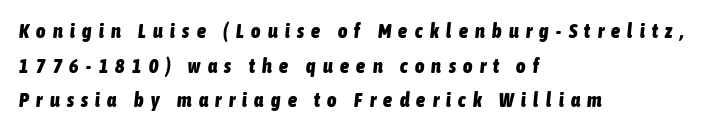
{"italic": "yes", "lean": "right", "slant_degrees": 6, "bold": "yes", "underline": "no", "align": "left", "line_spacing_ratio": 1.73, "letter_spacing": "wide", "letter_spacing_em": 0.37, "glyph_px": 20}
